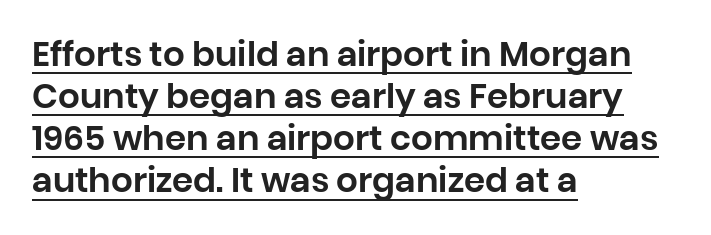
The image shows 34 px sans-serif type, upright; set left-aligned, line spacing 1.24x, normal letter spacing, underlined; low stroke contrast and a large x-height.
